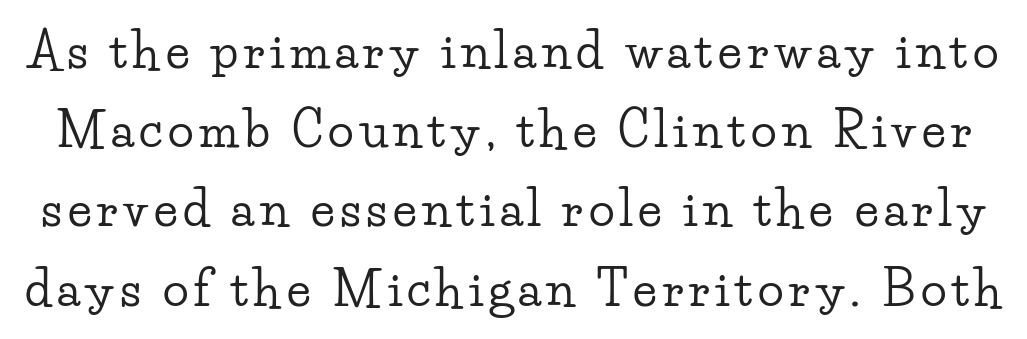
{"serif": "yes", "italic": "no", "width": "wide", "stroke_contrast": "low", "x_height": "small", "monospaced": "no", "underline": "no", "line_spacing": "normal", "line_spacing_ratio": 1.65, "glyph_px": 48}
